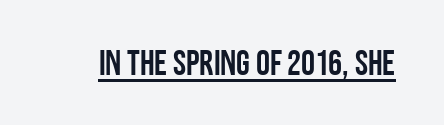
The image shows 35 px condensed sans-serif type, upright; set normal letter spacing, underlined; low stroke contrast and a large x-height.
